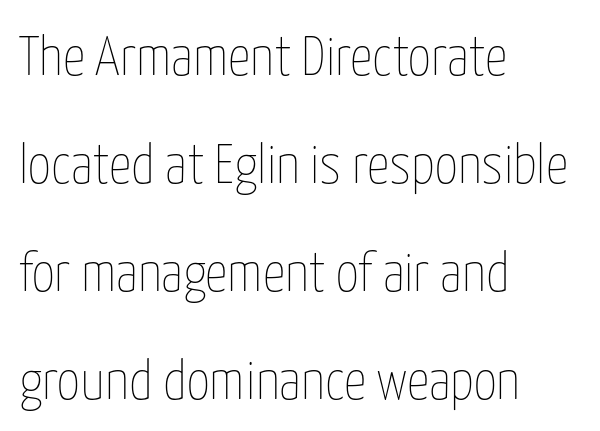
{"italic": "no", "bold": "no", "weight": "thin", "width": "condensed", "stroke_contrast": "low", "x_height": "medium", "monospaced": "no", "underline": "no", "align": "left", "line_spacing": "loose", "line_spacing_ratio": 1.93, "letter_spacing": "normal", "letter_spacing_em": 0.0, "glyph_px": 56}
